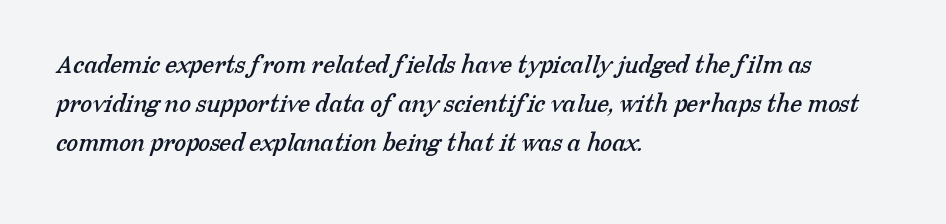
{"underline": "no", "align": "left", "line_spacing": "normal", "line_spacing_ratio": 1.45, "letter_spacing": "normal", "letter_spacing_em": 0.0, "glyph_px": 27}
